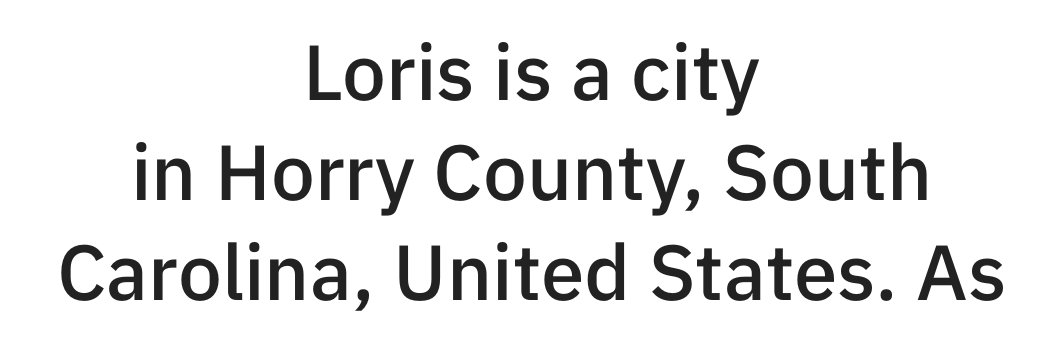
Q: Is the text bold? A: Semi-bold.
Q: Is the text italic (slanted)? A: No, it is upright.
Q: Is the typeface a serif or a sans-serif typeface? A: Sans-serif.
Q: Is the text underlined? A: No.
Q: How is the paragraph aligned? A: Centered.
Q: Is the spacing between letters normal or unusually wide? A: Normal.
Q: Is the spacing between lines tight, normal or loose? A: Normal.
Q: Width (condensed, normal, or wide)? A: Normal.
Q: Stroke contrast? A: Low.
Q: x-height? A: Medium.
Q: Monospaced? A: No.
